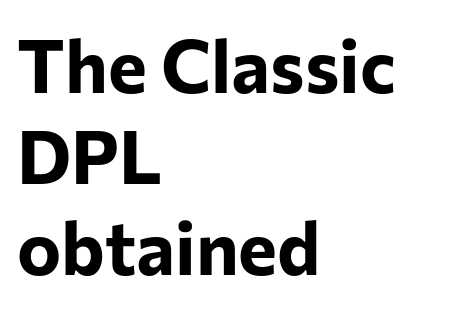
The image shows 74 px bold sans-serif type, upright; set left-aligned, line spacing 1.23x, normal letter spacing, not underlined; low stroke contrast and a medium x-height.
